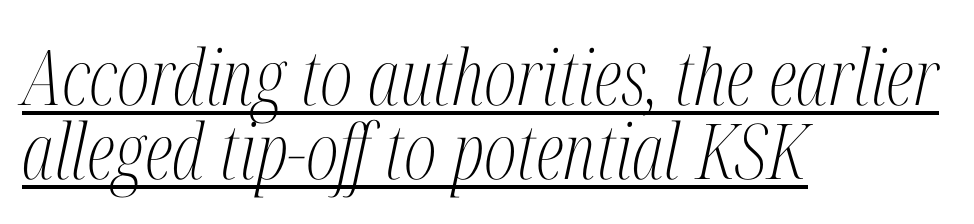
The gaps between neighbouring characters are ordinary and unremarkable. The vertical gap from one line to the next is small. All the whitespace from short lines collects on the right. Proportional: the letters do not fall into vertical columns. Letterform terminals end in serifs throughout the passage.
